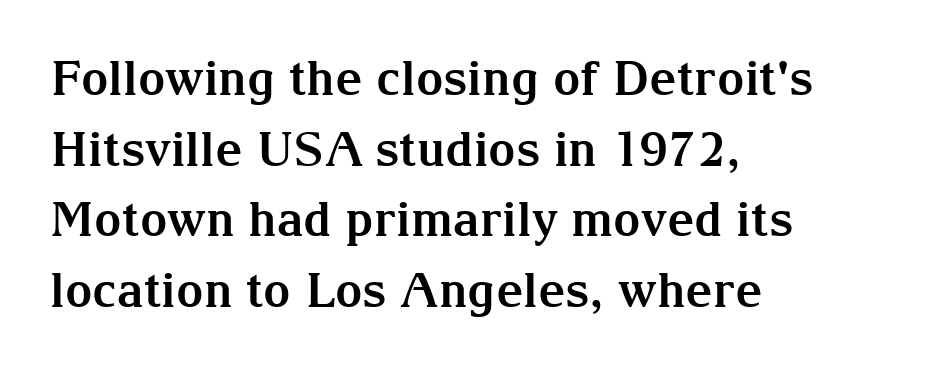
{"serif": "yes", "italic": "no", "bold": "yes", "weight": "bold", "width": "normal", "stroke_contrast": "medium", "x_height": "medium", "monospaced": "no", "underline": "no", "align": "left", "line_spacing": "normal", "line_spacing_ratio": 1.47, "letter_spacing": "normal", "letter_spacing_em": 0.0, "glyph_px": 48}
